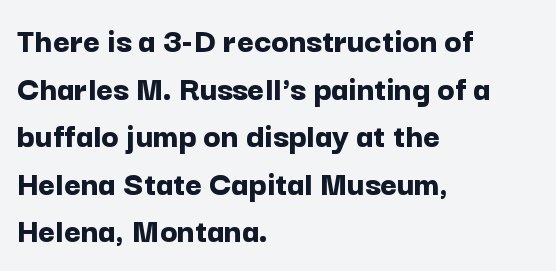
Does extra space separate the letters? No, they use regular spacing. One glance says typical: line gaps are just what's usual. A roman cut, with each character standing at attention. Look at the stroke-to-counter ratio: heavy, a bold. You could not count columns in this text — the font is proportionally spaced. A classic flush-left, rag-right setting is used for this passage.
